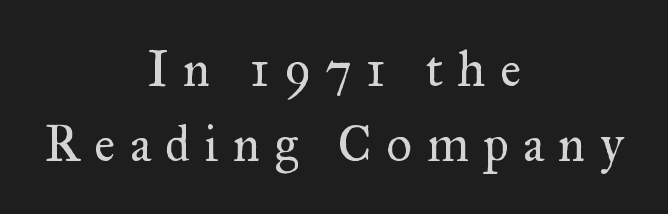
The text block is weighted toward neither margin, spreading evenly from the middle. The text was rendered using a seriffed face with decorative stroke endings. A bare baseline throughout the passage. The letters stand upright; this is a roman face. A typesetter would call this leading conventional body-copy spacing. The letters advance in unequal steps, a hallmark of proportional type.
